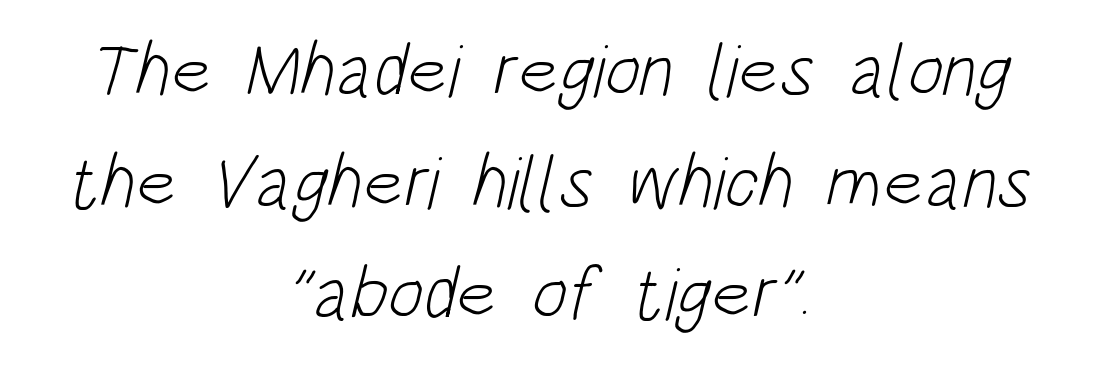
The passage shown stacks its lines at a standard gap. Note the varied advance widths — an 'i' is clearly narrower than an 'm'. The characters display no serif detailing; their extremities are plain. Letter spacing: default.
